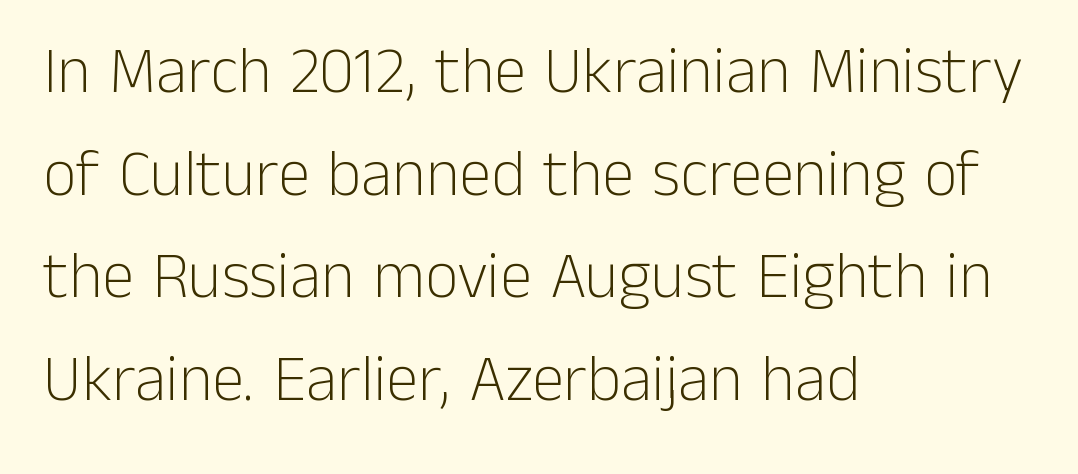
{"serif": "no", "italic": "no", "bold": "no", "weight": "light", "width": "normal", "stroke_contrast": "low", "x_height": "medium", "monospaced": "no", "underline": "no", "align": "left", "line_spacing": "normal", "line_spacing_ratio": 1.58, "letter_spacing": "normal", "letter_spacing_em": 0.0, "glyph_px": 65}
